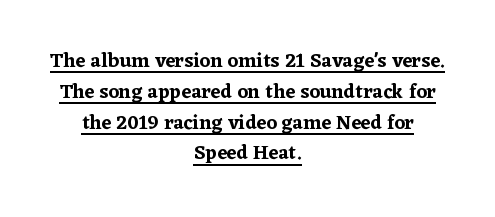
The image shows 20 px text type, upright; set centered, normal line spacing (1.54x), normal letter spacing, underlined.
